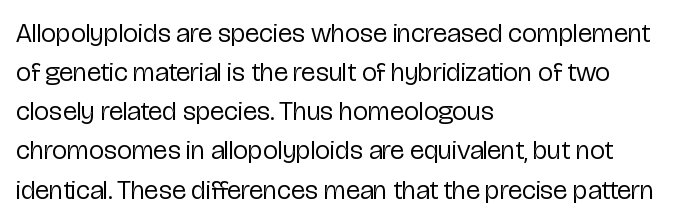
The image shows 27 px text type, upright; set left-aligned, normal line spacing (1.45x), normal letter spacing, not underlined.
